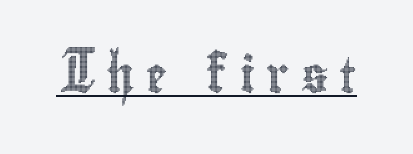
The rendering inserts visible extra space after every character. These lines were composed using upright roman letters. Every word sits above its own underline. Proportional: the letters do not fall into vertical columns.
